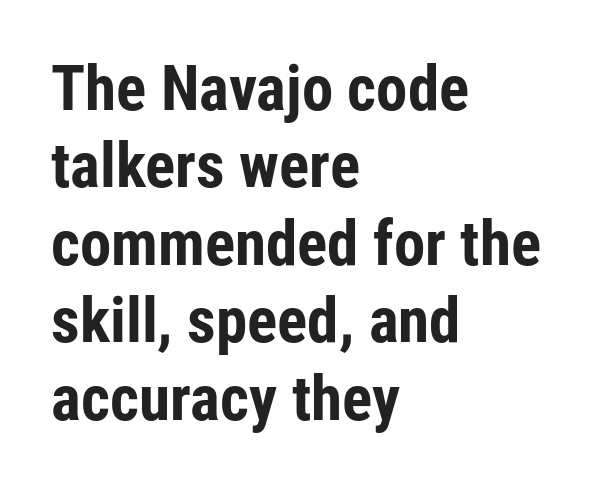
Q: Is the text bold? A: Yes.
Q: Is the text italic (slanted)? A: No, it is upright.
Q: Is the typeface a serif or a sans-serif typeface? A: Sans-serif.
Q: Is the text underlined? A: No.
Q: How is the paragraph aligned? A: Left-aligned.
Q: Is the spacing between letters normal or unusually wide? A: Normal.
Q: Width (condensed, normal, or wide)? A: Condensed.
Q: Stroke contrast? A: Low.
Q: x-height? A: Medium.
Q: Monospaced? A: No.
